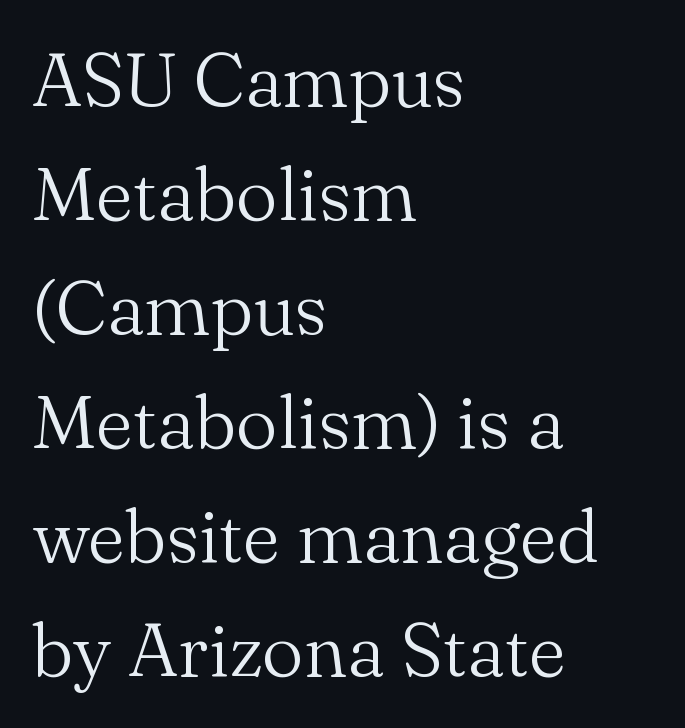
The passage shown is typed in a proportional face where columns would drift. A typesetter would mark this as roman, not italic. The string is rendered with underlining switched off. The cut favours lightness, reaching ordinary text weight at its darkest.
